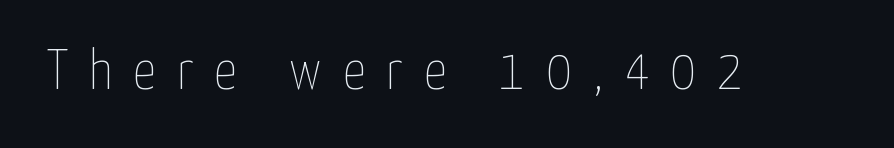
The image shows 57 px thin, condensed type, upright; set unusually wide letter spacing (+0.37 em), not underlined; low stroke contrast and a medium x-height.
